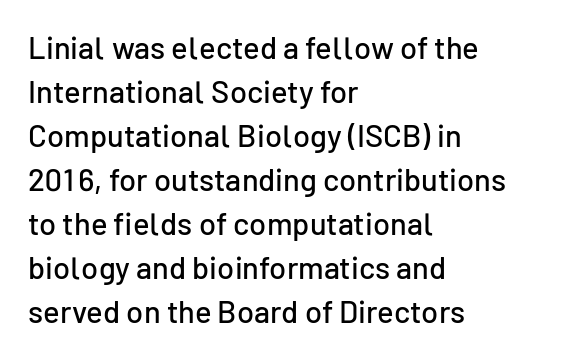
{"serif": "no", "italic": "no", "width": "normal", "stroke_contrast": "low", "x_height": "medium", "monospaced": "no", "underline": "no", "align": "left", "line_spacing": "normal", "line_spacing_ratio": 1.42, "letter_spacing": "normal", "letter_spacing_em": 0.0, "glyph_px": 31}
